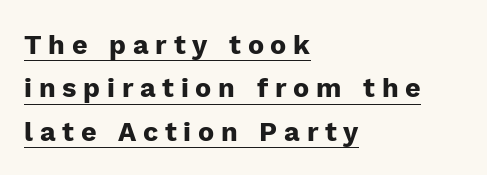
Q: Is the text bold? A: Yes.
Q: Is the text italic (slanted)? A: No, it is upright.
Q: Is the text underlined? A: Yes.
Q: How is the paragraph aligned? A: Left-aligned.
Q: Is the spacing between letters normal or unusually wide? A: Unusually wide.
Q: Is the spacing between lines tight, normal or loose? A: Normal.
